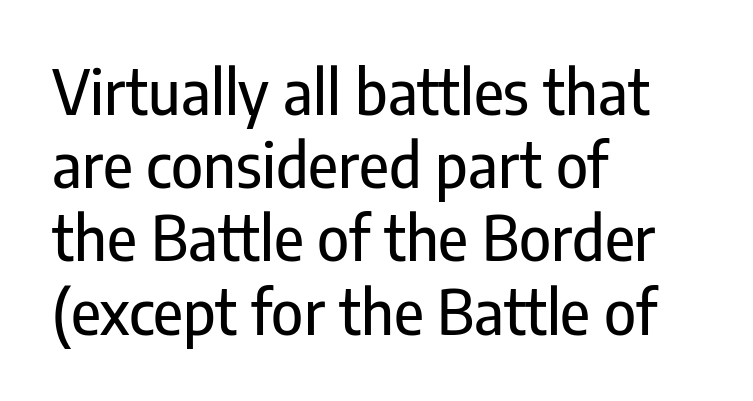
The image shows 61 px condensed sans-serif type, upright; set left-aligned, line spacing 1.2x, normal letter spacing, not underlined; low stroke contrast and a medium x-height.
